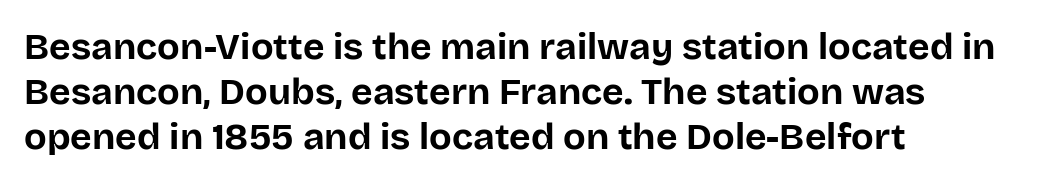
{"serif": "no", "italic": "no", "bold": "yes", "weight": "bold", "width": "normal", "stroke_contrast": "low", "x_height": "large", "monospaced": "no", "underline": "no", "align": "left", "line_spacing_ratio": 1.21, "letter_spacing": "normal", "letter_spacing_em": 0.0, "glyph_px": 37}
